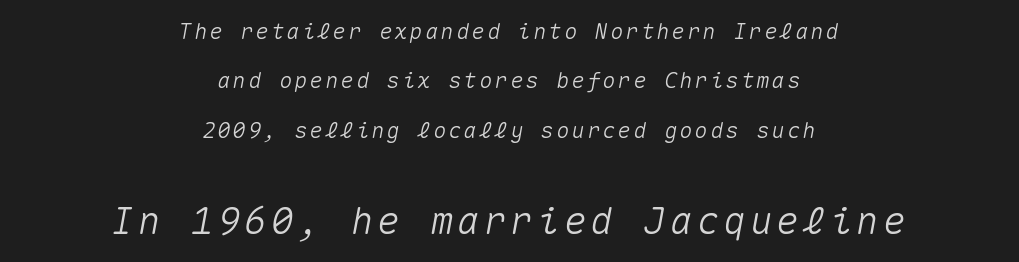
The paragraph has two soft edges and a firm central axis. The rendering uses a large line-height, opening up the rows. Spacing verdict: monospaced, one width for all characters. The string is rendered with underlining switched off. Top chunk: small. Bottom chunk: large. Tall strokes in this sample are angled rather than plumb.
